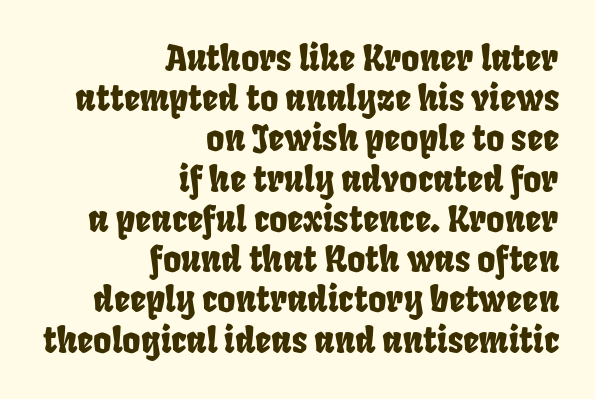
{"serif": "no", "width": "condensed", "stroke_contrast": "low", "x_height": "large", "monospaced": "no", "underline": "no", "align": "right", "line_spacing": "tight", "line_spacing_ratio": 1.15, "letter_spacing": "normal", "letter_spacing_em": 0.0, "glyph_px": 35}
